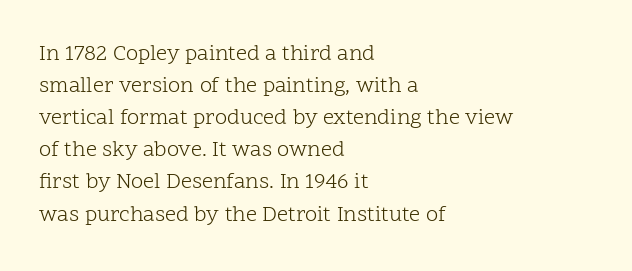
Q: Is the text bold? A: No.
Q: Is the text italic (slanted)? A: No, it is upright.
Q: Is the text underlined? A: No.
Q: How is the paragraph aligned? A: Left-aligned.
Q: Is the spacing between letters normal or unusually wide? A: Normal.
Q: Is the spacing between lines tight, normal or loose? A: Normal.
